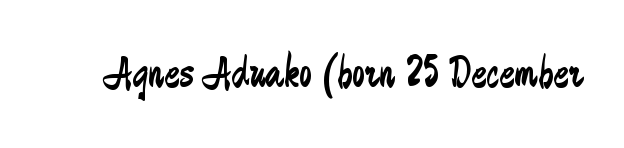
Q: Is the text bold? A: No.
Q: Is the text italic (slanted)? A: Yes.
Q: Is the typeface a serif or a sans-serif typeface? A: Sans-serif.
Q: Is the text underlined? A: No.
Q: Is the spacing between letters normal or unusually wide? A: Normal.
Q: Width (condensed, normal, or wide)? A: Condensed.
Q: Stroke contrast? A: Low.
Q: x-height? A: Small.
Q: Monospaced? A: No.
